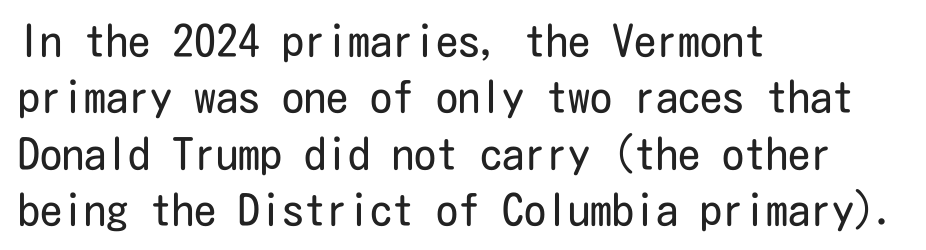
The image shows 44 px regular-weight, condensed sans-serif type, upright; set left-aligned, normal line spacing (1.28x), normal letter spacing, not underlined; low stroke contrast and a medium x-height.
